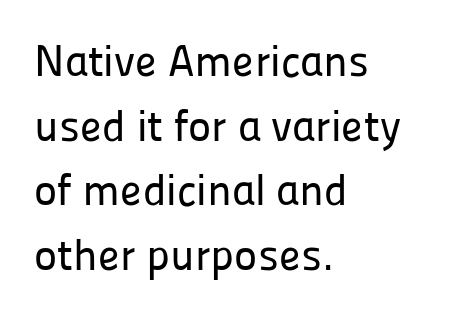
{"serif": "no", "italic": "no", "width": "normal", "stroke_contrast": "low", "x_height": "medium", "monospaced": "no", "underline": "no", "align": "left", "line_spacing": "normal", "line_spacing_ratio": 1.47, "letter_spacing": "normal", "letter_spacing_em": 0.0, "glyph_px": 44}
